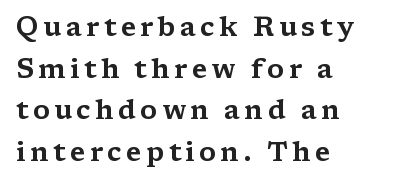
A classic flush-left, rag-right setting is used for this passage. The axis of the letterforms is exactly vertical. Students, observe: this is what conventionally led text looks like. The area under the type is left untouched.
